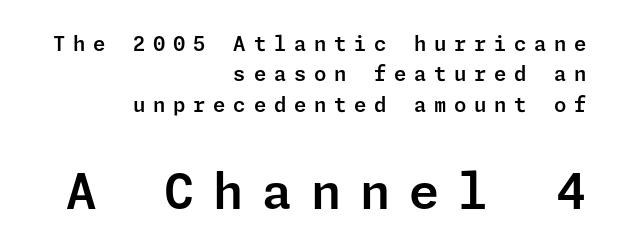
{"serif": "no", "italic": "no", "width": "normal", "stroke_contrast": "low", "x_height": "medium", "underline": "no", "align": "right", "line_spacing": "normal", "line_spacing_ratio": 1.52, "letter_spacing": "wide", "letter_spacing_em": 0.38, "larger_block": "second", "size_ratio": 2.45, "glyph_px": 49}
